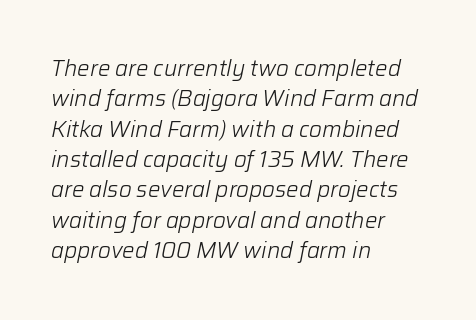
{"italic": "yes", "lean": "right", "slant_degrees": 12, "bold": "no", "underline": "no", "align": "left", "line_spacing": "normal", "line_spacing_ratio": 1.38, "letter_spacing": "normal", "letter_spacing_em": 0.0, "glyph_px": 22}
